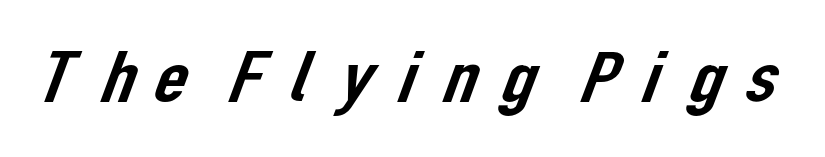
{"serif": "no", "width": "normal", "stroke_contrast": "low", "x_height": "medium", "monospaced": "no", "underline": "no", "glyph_px": 74}
